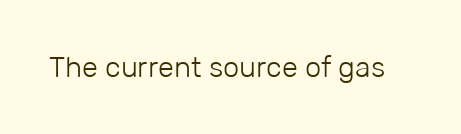
{"serif": "no", "italic": "no", "bold": "no", "weight": "light", "width": "normal", "stroke_contrast": "low", "x_height": "medium", "monospaced": "no", "underline": "no", "letter_spacing": "normal", "letter_spacing_em": 0.0, "glyph_px": 29}
